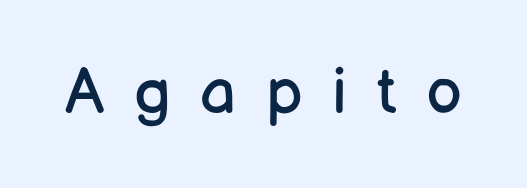
{"serif": "no", "italic": "no", "bold": "no", "weight": "regular", "width": "normal", "stroke_contrast": "low", "x_height": "medium", "monospaced": "no", "underline": "no", "letter_spacing": "wide", "letter_spacing_em": 0.46, "glyph_px": 64}
